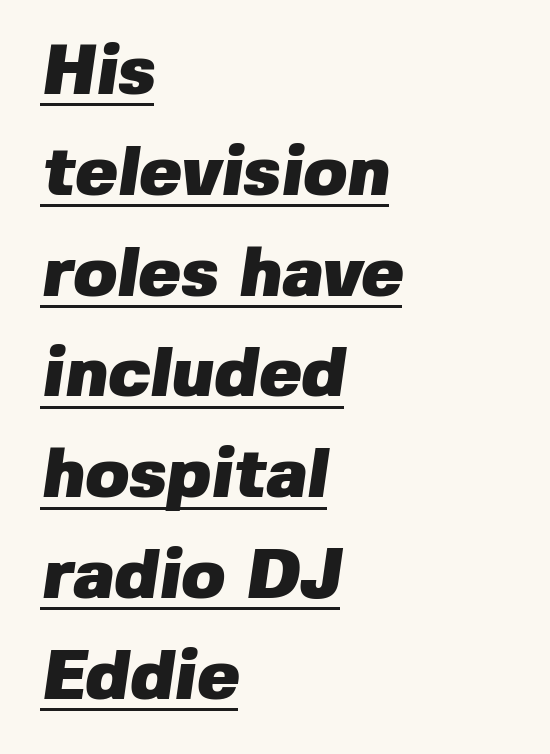
Q: Is the text bold? A: Yes.
Q: Is the typeface a serif or a sans-serif typeface? A: Sans-serif.
Q: Is the text underlined? A: Yes.
Q: How is the paragraph aligned? A: Left-aligned.
Q: Is the spacing between letters normal or unusually wide? A: Normal.
Q: Is the spacing between lines tight, normal or loose? A: Normal.
Q: Width (condensed, normal, or wide)? A: Normal.
Q: Stroke contrast? A: Low.
Q: x-height? A: Medium.
Q: Monospaced? A: No.
